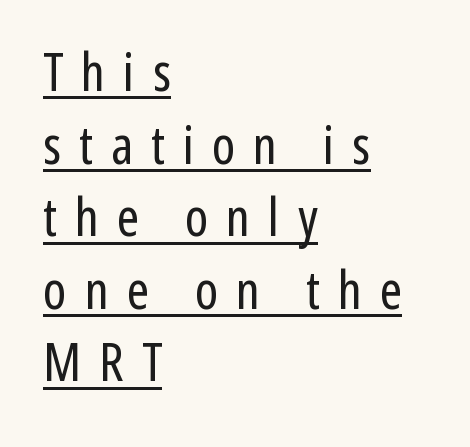
Q: Is the text bold? A: No.
Q: Is the text italic (slanted)? A: No, it is upright.
Q: Is the typeface a serif or a sans-serif typeface? A: Sans-serif.
Q: Is the text underlined? A: Yes.
Q: How is the paragraph aligned? A: Left-aligned.
Q: Is the spacing between letters normal or unusually wide? A: Unusually wide.
Q: Is the spacing between lines tight, normal or loose? A: Normal.
Q: Width (condensed, normal, or wide)? A: Condensed.
Q: Stroke contrast? A: Low.
Q: x-height? A: Medium.
Q: Monospaced? A: No.
